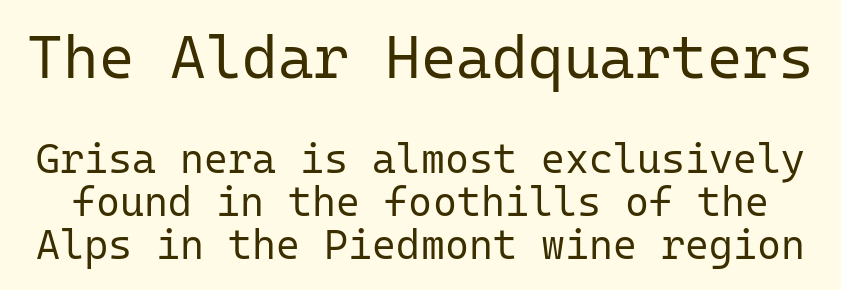
{"serif": "no", "italic": "no", "bold": "no", "weight": "regular", "width": "normal", "stroke_contrast": "low", "x_height": "medium", "monospaced": "yes", "underline": "no", "line_spacing": "tight", "line_spacing_ratio": 1.05, "letter_spacing": "normal", "letter_spacing_em": 0.0, "larger_block": "first", "size_ratio": 1.49, "glyph_px": 61}
